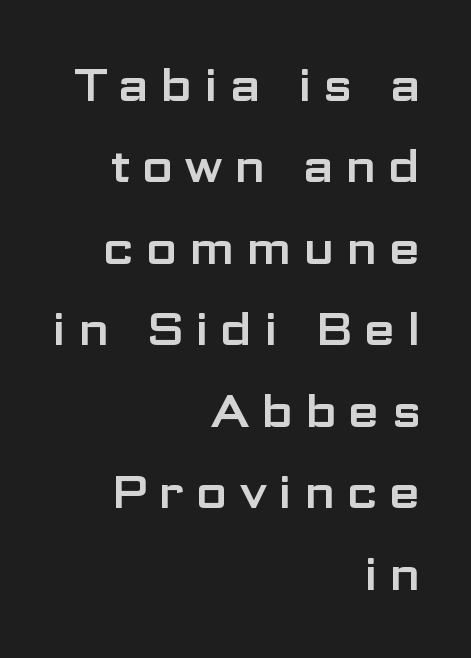
The image shows 46 px wide sans-serif type, upright; set right-aligned, line spacing 1.77x, unusually wide letter spacing (+0.25 em), not underlined; low stroke contrast and a medium x-height.
